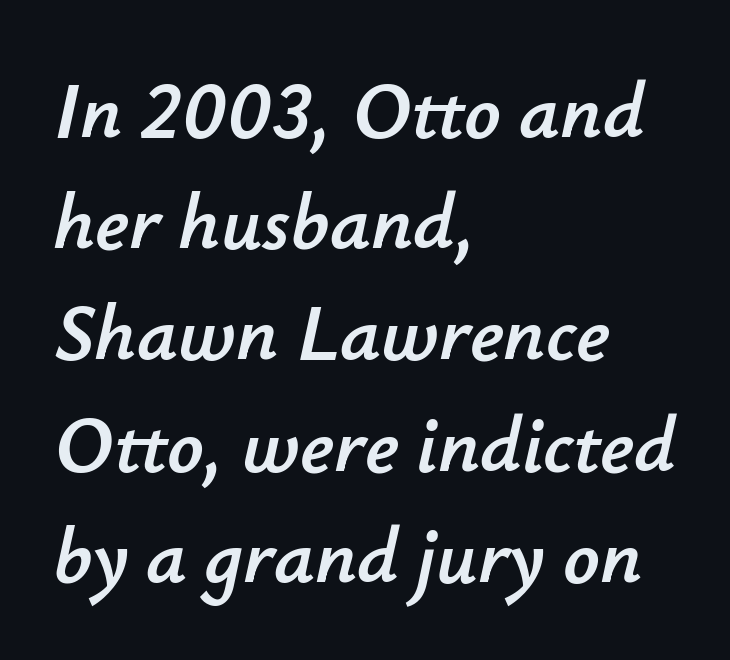
{"italic": "yes", "lean": "right", "slant_degrees": 12, "width": "normal", "stroke_contrast": "low", "x_height": "small", "monospaced": "no", "underline": "no", "align": "left", "line_spacing": "normal", "line_spacing_ratio": 1.39, "letter_spacing": "normal", "letter_spacing_em": 0.0, "glyph_px": 80}
